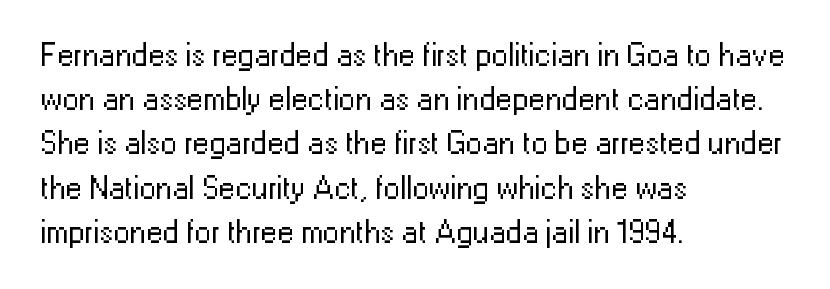
The lettering holds an erect, upright posture throughout. To sum up the face: it is a sans, with no serifs. The strokes carry an ordinary text weight at most. Clear beneath every line of the passage. Vertically, the passage feels balanced, rows spaced as you'd expect.
